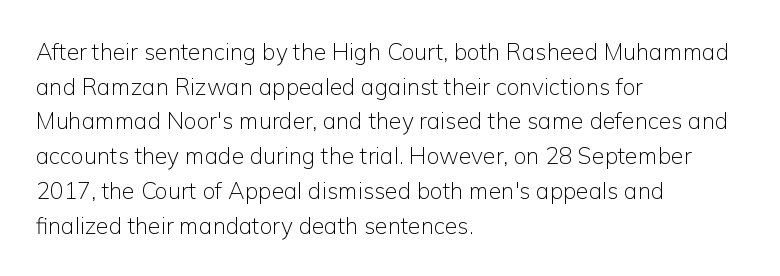
Q: Is the text bold? A: No.
Q: Is the text italic (slanted)? A: No, it is upright.
Q: Is the text underlined? A: No.
Q: How is the paragraph aligned? A: Left-aligned.
Q: Is the spacing between letters normal or unusually wide? A: Normal.
Q: Is the spacing between lines tight, normal or loose? A: Normal.
